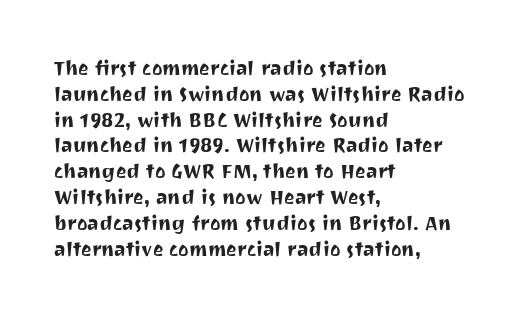
Is there any slant? The stems are plumb. Clear beneath every line of the passage. Nobody touched the tracking dial on this one. Line beginnings align vertically; line endings do not. One glance says typical: line gaps are just what's usual.
